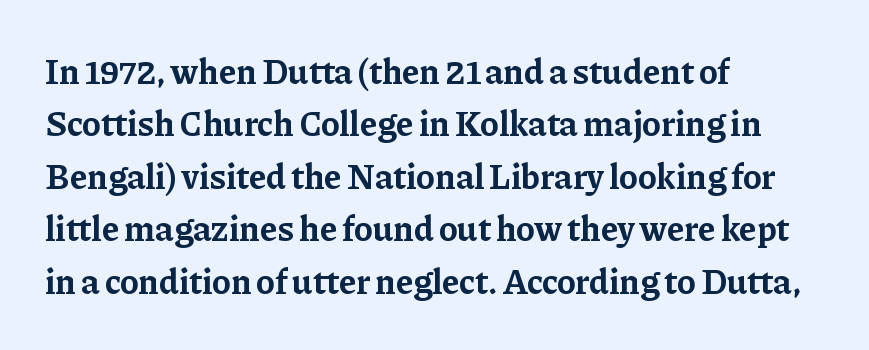
{"serif": "yes", "italic": "no", "bold": "yes", "weight": "bold", "width": "normal", "stroke_contrast": "low", "x_height": "medium", "monospaced": "no", "underline": "no", "align": "left", "line_spacing": "normal", "line_spacing_ratio": 1.5, "letter_spacing": "normal", "letter_spacing_em": 0.0, "glyph_px": 35}
